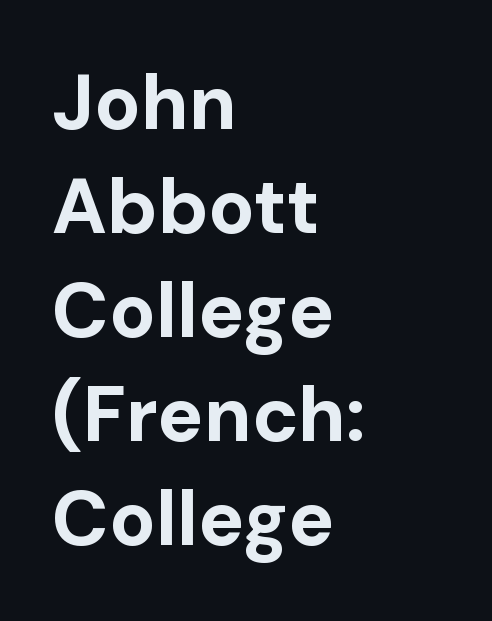
The image shows 77 px bold sans-serif type, upright; set left-aligned, normal line spacing (1.35x), normal letter spacing, not underlined; low stroke contrast and a medium x-height.
